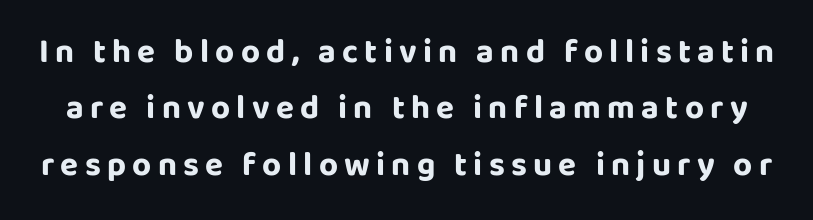
Q: Is the text bold? A: Yes.
Q: Is the text italic (slanted)? A: No, it is upright.
Q: Is the typeface a serif or a sans-serif typeface? A: Sans-serif.
Q: Is the text underlined? A: No.
Q: Width (condensed, normal, or wide)? A: Normal.
Q: Stroke contrast? A: Low.
Q: x-height? A: Large.
Q: Monospaced? A: No.
